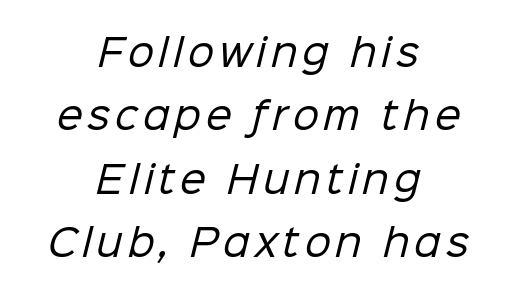
{"serif": "no", "bold": "no", "weight": "regular", "width": "normal", "stroke_contrast": "low", "x_height": "medium", "monospaced": "no", "underline": "no", "align": "center", "line_spacing_ratio": 1.71, "glyph_px": 37}
